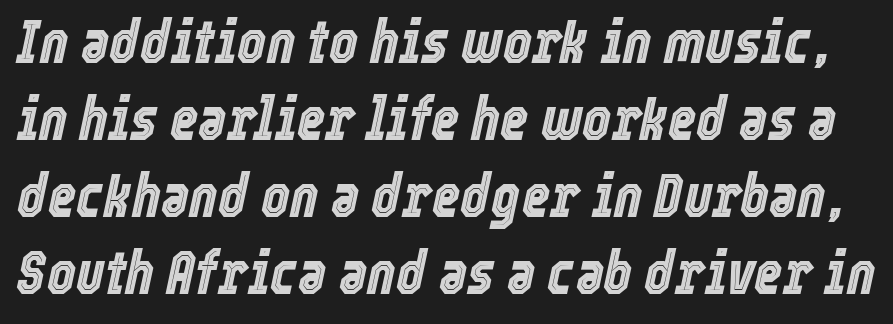
The image shows 61 px condensed type, italic (leaning right); set normal line spacing (1.26x), normal letter spacing, not underlined; a medium x-height.
